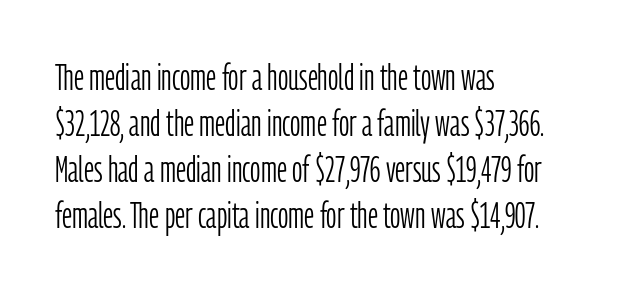
Q: Is the text bold? A: No.
Q: Is the text italic (slanted)? A: No, it is upright.
Q: Is the typeface a serif or a sans-serif typeface? A: Sans-serif.
Q: Is the text underlined? A: No.
Q: How is the paragraph aligned? A: Left-aligned.
Q: Is the spacing between letters normal or unusually wide? A: Normal.
Q: Is the spacing between lines tight, normal or loose? A: Normal.
Q: Width (condensed, normal, or wide)? A: Condensed.
Q: Stroke contrast? A: Low.
Q: x-height? A: Medium.
Q: Monospaced? A: No.
